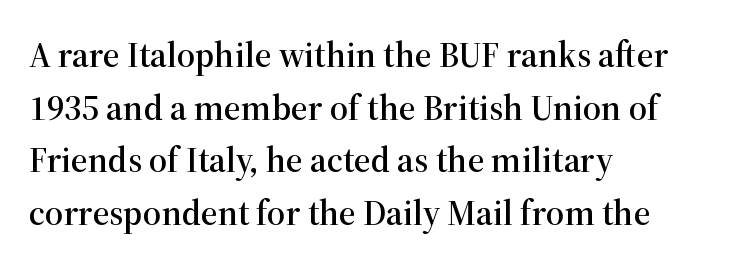
{"serif": "yes", "italic": "no", "width": "normal", "stroke_contrast": "high", "x_height": "medium", "monospaced": "no", "underline": "no", "align": "left", "line_spacing": "normal", "line_spacing_ratio": 1.46, "letter_spacing": "normal", "letter_spacing_em": 0.0, "glyph_px": 36}
